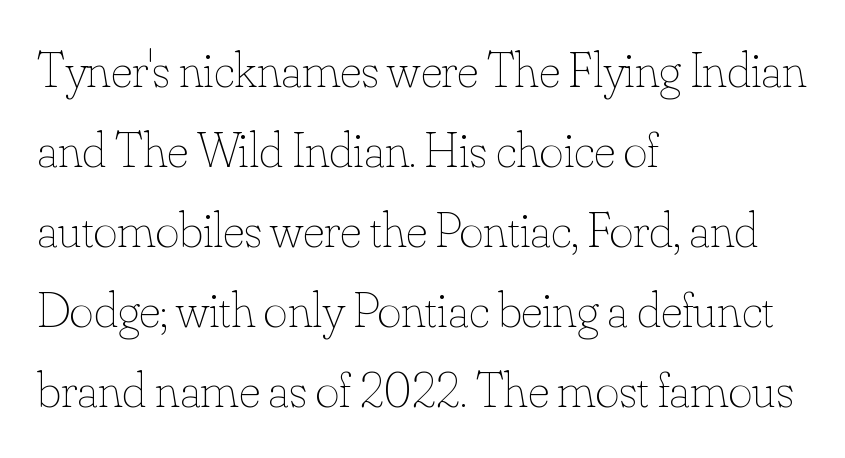
Q: Is the text bold? A: No.
Q: Is the text italic (slanted)? A: No, it is upright.
Q: Is the text underlined? A: No.
Q: How is the paragraph aligned? A: Left-aligned.
Q: Is the spacing between letters normal or unusually wide? A: Normal.
Q: Is the spacing between lines tight, normal or loose? A: Normal.
Q: Width (condensed, normal, or wide)? A: Normal.
Q: Stroke contrast? A: Low.
Q: x-height? A: Small.
Q: Monospaced? A: No.
